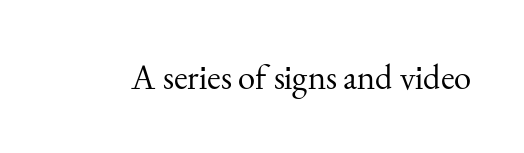
{"serif": "yes", "italic": "no", "bold": "no", "weight": "regular", "width": "normal", "stroke_contrast": "medium", "x_height": "small", "monospaced": "no", "underline": "no", "letter_spacing": "normal", "letter_spacing_em": 0.0, "glyph_px": 35}
